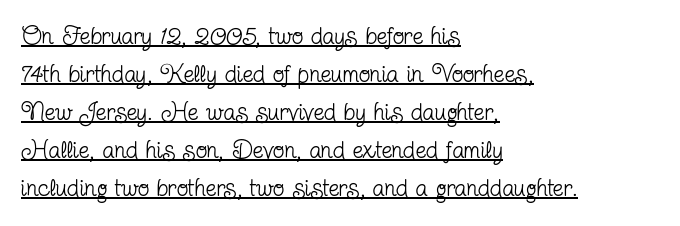
{"italic": "no", "bold": "no", "underline": "yes", "align": "left", "line_spacing": "normal", "line_spacing_ratio": 1.58, "letter_spacing": "normal", "letter_spacing_em": 0.0, "glyph_px": 24}
